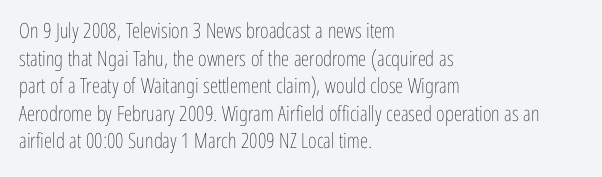
Teacher's note: observe the even left margin — that is flush-left alignment. The line texture is even and compact thanks to regular tracking. The lettering stays uniformly vertical, giving the passage a roman look. The baseline area is clear.
